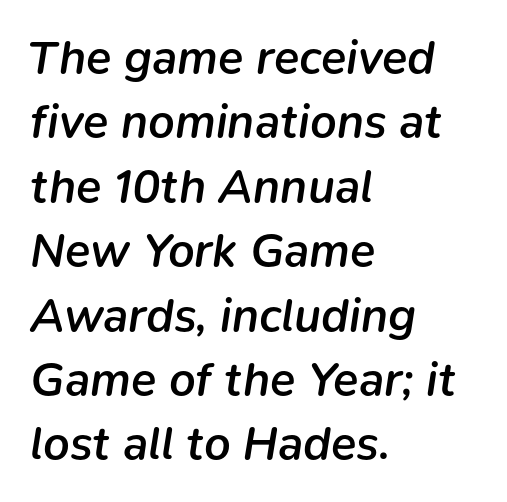
A typesetter would call this proportional, since set widths differ per character. The passage shown leans; its letterforms are oblique. Just letters on the line, the space beneath them empty. Typographic density is moderately raised because the face is semibold.
